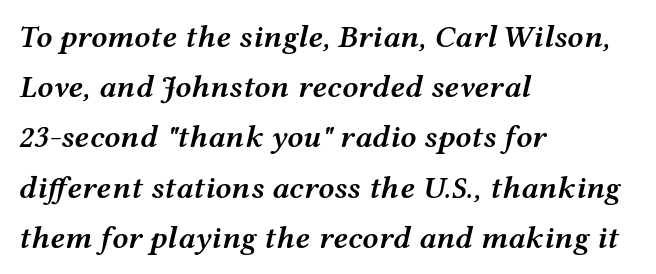
Q: Is the text bold? A: Semi-bold.
Q: Is the text italic (slanted)? A: Yes, it leans right by about 12 degrees.
Q: Is the text underlined? A: No.
Q: How is the paragraph aligned? A: Left-aligned.
Q: Is the spacing between letters normal or unusually wide? A: Normal.
Q: Is the spacing between lines tight, normal or loose? A: Normal.
Q: Width (condensed, normal, or wide)? A: Wide.
Q: Stroke contrast? A: Medium.
Q: x-height? A: Medium.
Q: Monospaced? A: No.
